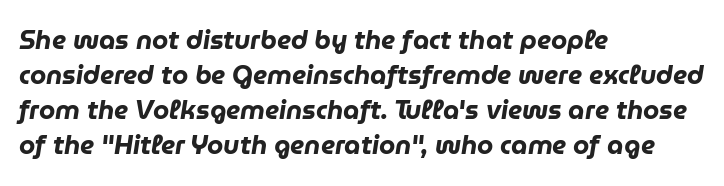
One-word summary of the alignment: left. Emphasis-style slanted type is in use. Letter spacing: default. As a designer I'd log this as weight 700, bold. The rows are spaced the way most documents space them.
